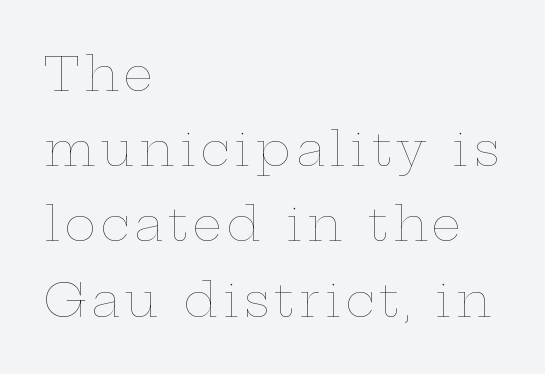
Q: Is the text bold? A: No.
Q: Is the text italic (slanted)? A: No, it is upright.
Q: Is the text underlined? A: No.
Q: How is the paragraph aligned? A: Left-aligned.
Q: Is the spacing between lines tight, normal or loose? A: Normal.
Q: Width (condensed, normal, or wide)? A: Wide.
Q: Stroke contrast? A: Low.
Q: x-height? A: Medium.
Q: Monospaced? A: No.
